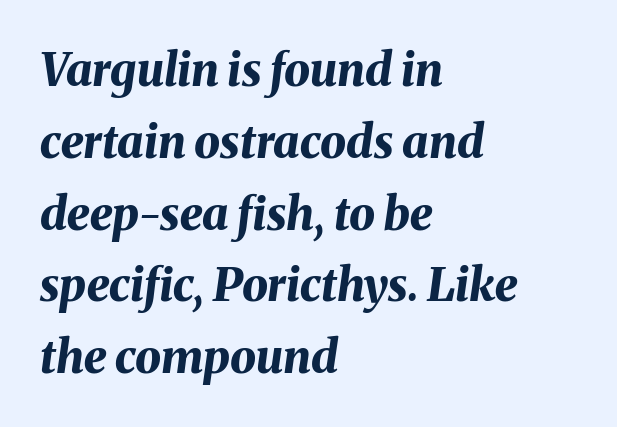
Q: Is the text bold? A: Yes.
Q: Is the text italic (slanted)? A: Yes, it leans right by about 8 degrees.
Q: Is the text underlined? A: No.
Q: How is the paragraph aligned? A: Left-aligned.
Q: Is the spacing between letters normal or unusually wide? A: Normal.
Q: Is the spacing between lines tight, normal or loose? A: Normal.
Q: Width (condensed, normal, or wide)? A: Normal.
Q: Stroke contrast? A: Medium.
Q: x-height? A: Medium.
Q: Monospaced? A: No.
